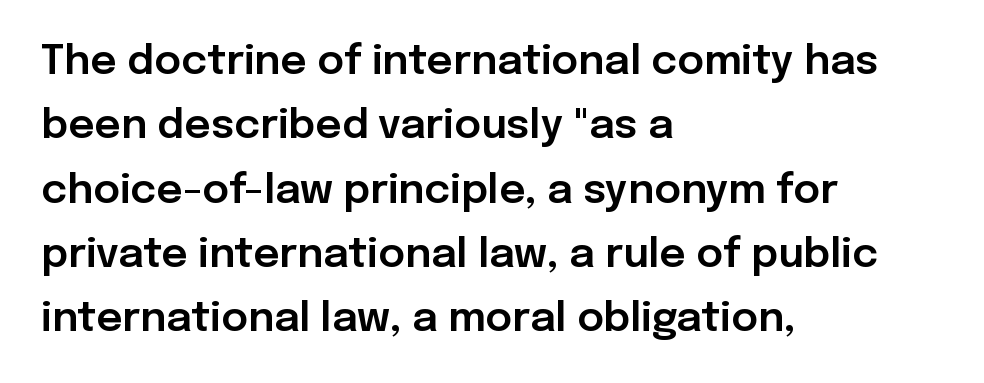
{"serif": "no", "italic": "no", "width": "normal", "stroke_contrast": "low", "x_height": "medium", "monospaced": "no", "underline": "no", "align": "left", "line_spacing": "normal", "line_spacing_ratio": 1.57, "letter_spacing": "normal", "letter_spacing_em": 0.0, "glyph_px": 41}
